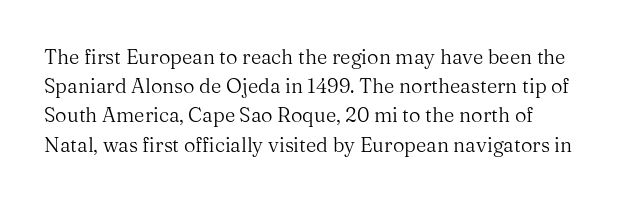
Students, observe: this is what conventionally led text looks like. This sample uses an upright cut, with every glyph sitting square on the baseline. These lines keep a tight, regular rhythm from letter to letter. A bare baseline throughout the passage. Compared with a typical body face, this is equally light or lighter still.
